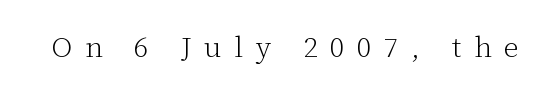
{"serif": "yes", "italic": "no", "bold": "no", "weight": "light", "width": "normal", "stroke_contrast": "low", "x_height": "medium", "monospaced": "no", "underline": "no", "letter_spacing": "wide", "letter_spacing_em": 0.43, "glyph_px": 29}
